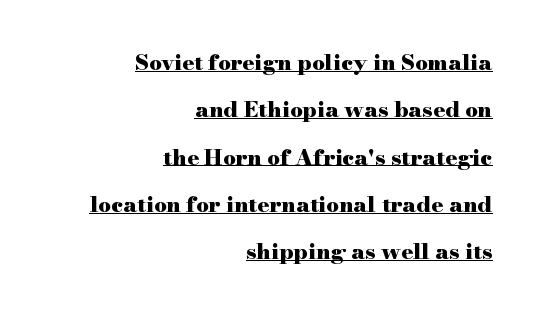
{"italic": "no", "bold": "yes", "underline": "yes", "align": "right", "line_spacing": "loose", "line_spacing_ratio": 2.15, "letter_spacing": "normal", "letter_spacing_em": 0.0, "glyph_px": 22}
